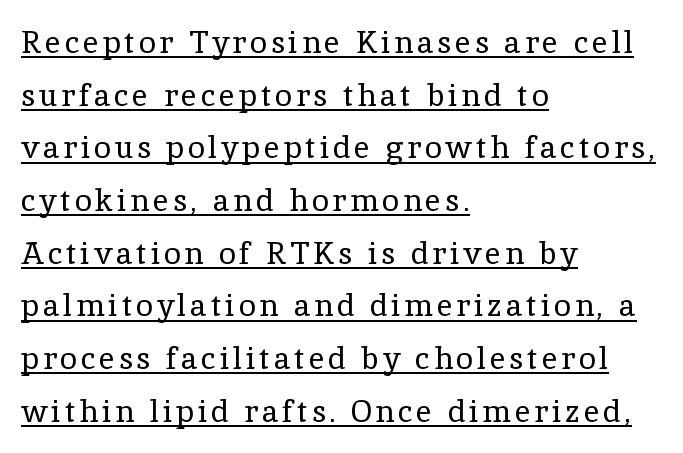
The image shows 31 px regular-weight serif type, upright; set left-aligned, normal line spacing (1.7x), underlined; a medium x-height.
